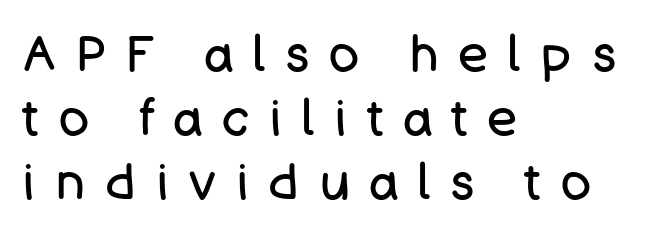
Q: Is the text bold? A: No.
Q: Is the text italic (slanted)? A: No, it is upright.
Q: Is the typeface a serif or a sans-serif typeface? A: Sans-serif.
Q: Is the text underlined? A: No.
Q: How is the paragraph aligned? A: Left-aligned.
Q: Is the spacing between letters normal or unusually wide? A: Unusually wide.
Q: Is the spacing between lines tight, normal or loose? A: Normal.
Q: Width (condensed, normal, or wide)? A: Normal.
Q: Stroke contrast? A: Low.
Q: x-height? A: Large.
Q: Monospaced? A: No.
